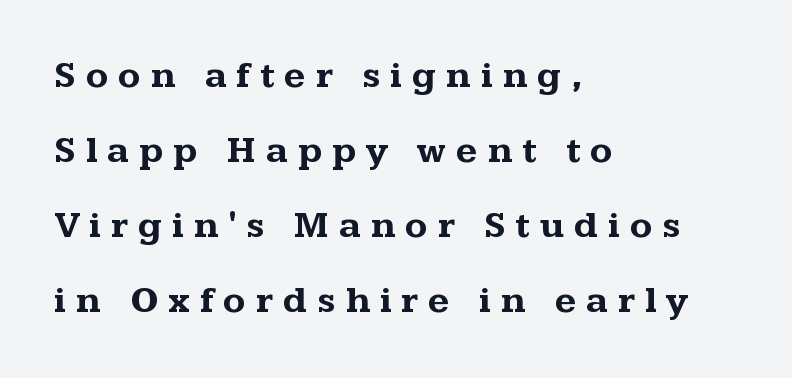
The space between consecutive lines is lavish. Just letters on the line, the space beneath them empty. The glyphs in this specimen are seriffed. The typesetter chose a ragged-right arrangement here.
